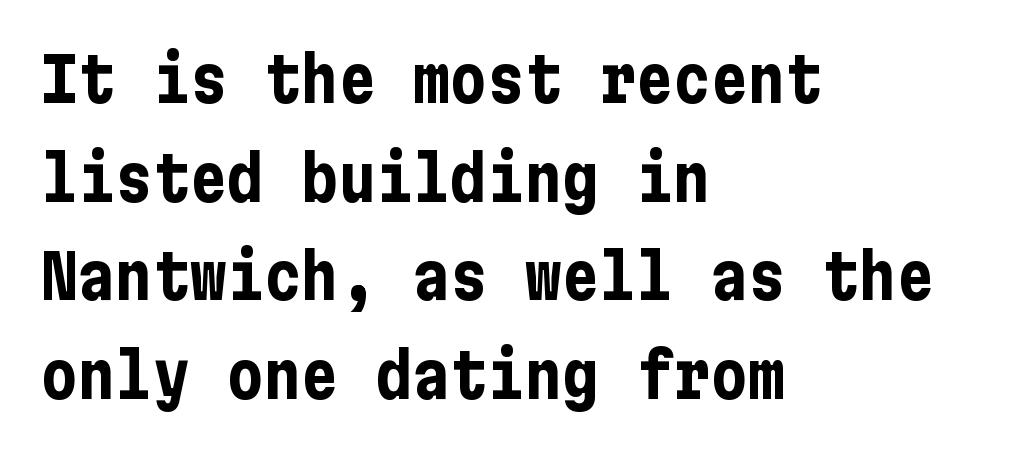
The image shows 62 px bold, condensed sans-serif type, upright; set left-aligned, normal line spacing (1.59x), normal letter spacing, not underlined; low stroke contrast and a medium x-height.
